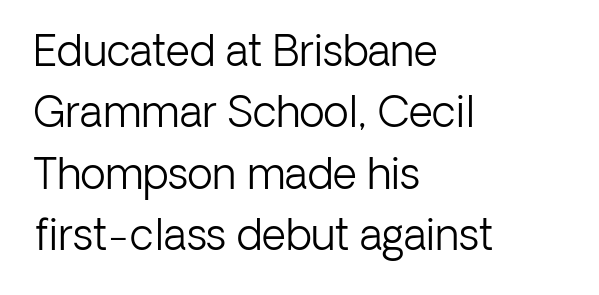
No italicization has been applied; the sample stays upright. Are there feet on the stems? There aren't — it's a sans. The rows are spaced the way most documents space them. This sample is left-justified, so line endings fall wherever the words run out. Descender tails drop into unmarked territory.
